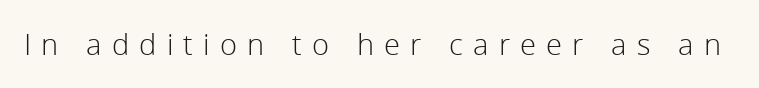
{"serif": "no", "italic": "no", "bold": "no", "weight": "light", "width": "normal", "x_height": "medium", "monospaced": "no", "underline": "no", "letter_spacing": "wide", "letter_spacing_em": 0.35, "glyph_px": 29}
